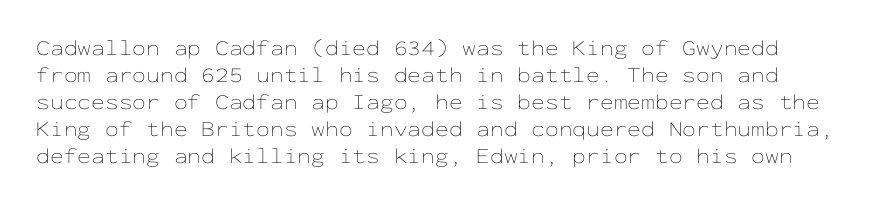
The image shows 22 px text type, upright; set line spacing 1.23x, normal letter spacing, not underlined.
